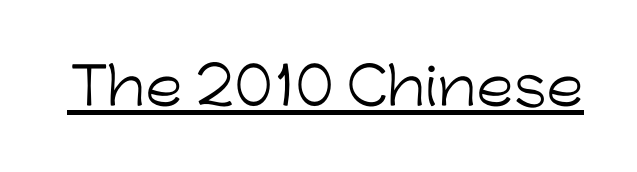
The image shows 51 px light sans-serif type, upright; set normal letter spacing, underlined; low stroke contrast and a medium x-height.
